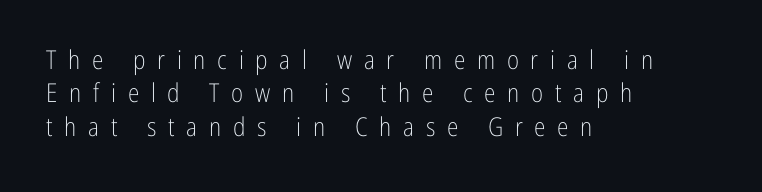
{"italic": "no", "bold": "no", "underline": "no", "align": "left", "line_spacing": "normal", "line_spacing_ratio": 1.28, "letter_spacing": "wide", "letter_spacing_em": 0.45, "glyph_px": 26}
